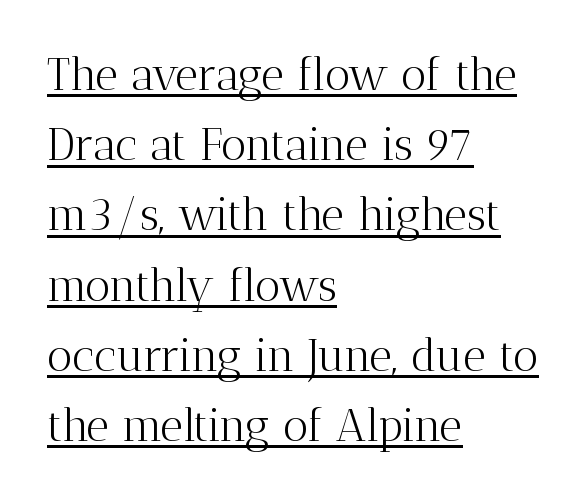
Q: Is the text bold? A: No.
Q: Is the text italic (slanted)? A: No, it is upright.
Q: Is the typeface a serif or a sans-serif typeface? A: Serif.
Q: Is the text underlined? A: Yes.
Q: How is the paragraph aligned? A: Left-aligned.
Q: Is the spacing between letters normal or unusually wide? A: Normal.
Q: Is the spacing between lines tight, normal or loose? A: Normal.
Q: Width (condensed, normal, or wide)? A: Normal.
Q: Stroke contrast? A: Medium.
Q: x-height? A: Medium.
Q: Monospaced? A: No.
